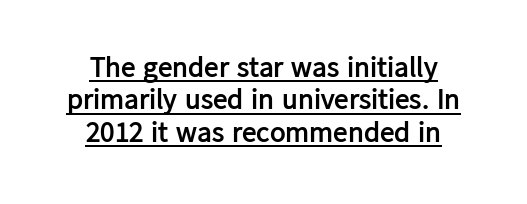
The image shows 29 px semibold sans-serif type, upright; set centered, tight line spacing (1.12x), normal letter spacing, underlined; low stroke contrast and a medium x-height.
